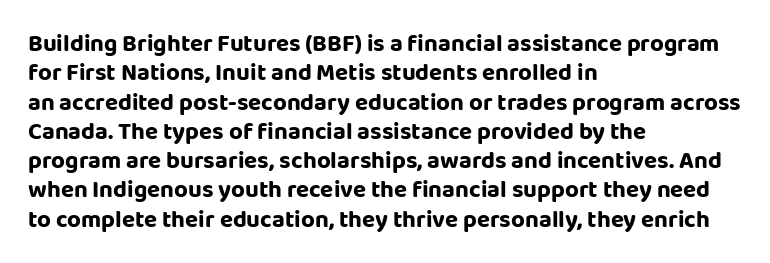
The image shows 24 px text type, upright; set left-aligned, line spacing 1.22x, normal letter spacing, not underlined.
